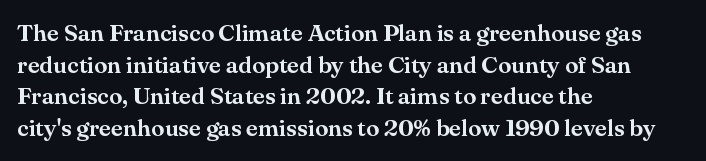
{"italic": "no", "underline": "no", "align": "left", "line_spacing": "normal", "line_spacing_ratio": 1.32, "letter_spacing": "normal", "letter_spacing_em": 0.0, "glyph_px": 24}
